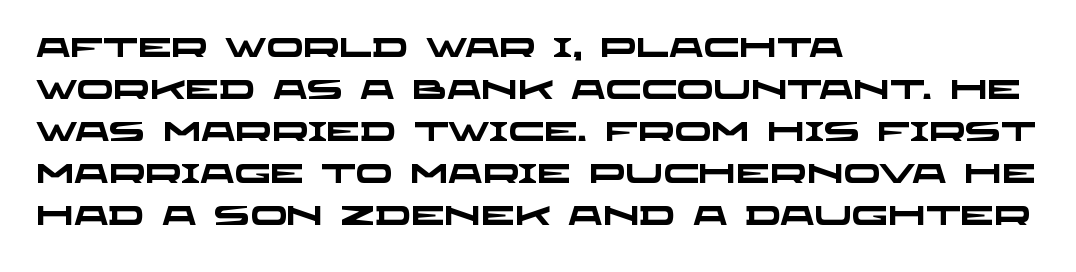
{"bold": "yes", "underline": "no", "align": "left", "line_spacing": "normal", "line_spacing_ratio": 1.56, "letter_spacing": "normal", "letter_spacing_em": 0.0, "glyph_px": 27}
